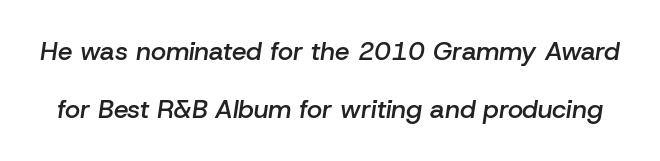
{"italic": "yes", "lean": "right", "slant_degrees": 8, "bold": "semi", "underline": "no", "line_spacing": "loose", "line_spacing_ratio": 2.25, "letter_spacing": "normal", "letter_spacing_em": 0.0, "glyph_px": 26}
